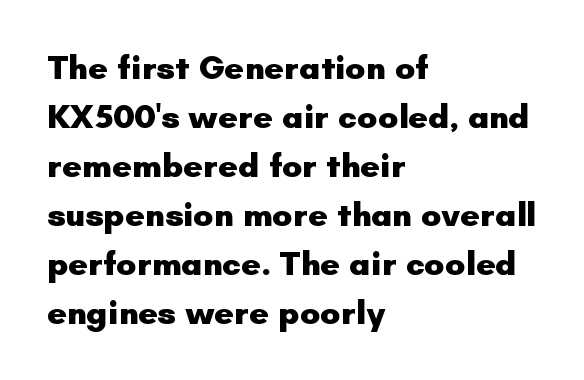
The image shows 34 px heavy sans-serif type, upright; set left-aligned, normal line spacing (1.44x), normal letter spacing, not underlined; low stroke contrast and a small x-height.
